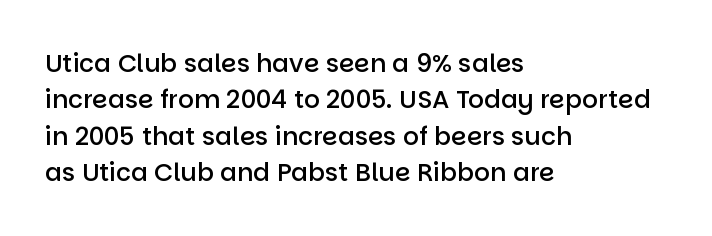
{"italic": "no", "bold": "semi", "underline": "no", "align": "left", "line_spacing": "normal", "line_spacing_ratio": 1.46, "letter_spacing": "normal", "letter_spacing_em": 0.0, "glyph_px": 25}
